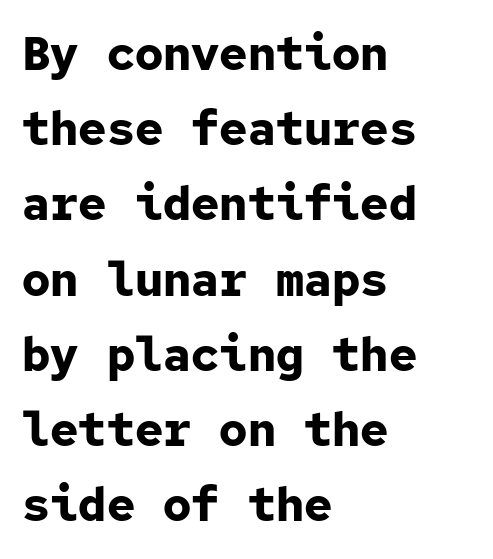
The image shows 47 px bold sans-serif type, upright, monospaced; set left-aligned, normal line spacing (1.6x), normal letter spacing, not underlined; low stroke contrast and a medium x-height.
